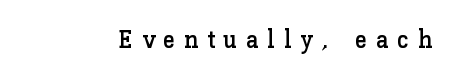
Q: Is the text italic (slanted)? A: No, it is upright.
Q: Is the text underlined? A: No.
Q: Is the spacing between letters normal or unusually wide? A: Unusually wide.
